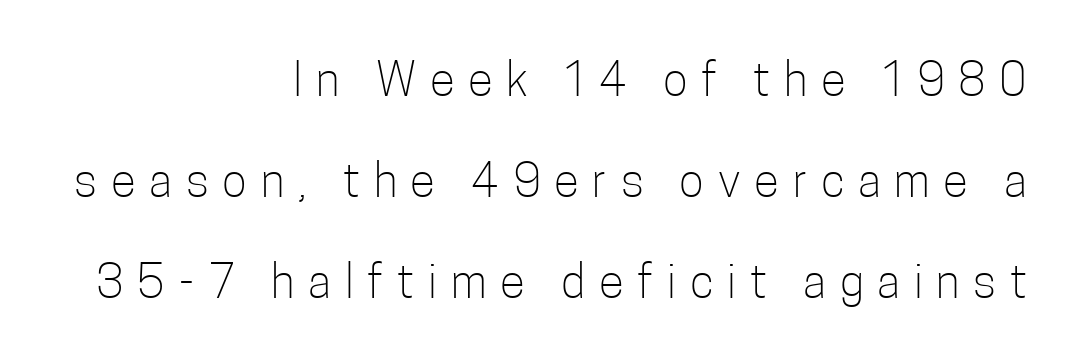
Q: Is the text bold? A: No.
Q: Is the text italic (slanted)? A: No, it is upright.
Q: Is the typeface a serif or a sans-serif typeface? A: Sans-serif.
Q: Is the text underlined? A: No.
Q: How is the paragraph aligned? A: Right-aligned.
Q: Is the spacing between letters normal or unusually wide? A: Unusually wide.
Q: Is the spacing between lines tight, normal or loose? A: Loose.
Q: Width (condensed, normal, or wide)? A: Condensed.
Q: Stroke contrast? A: Low.
Q: x-height? A: Medium.
Q: Monospaced? A: No.
